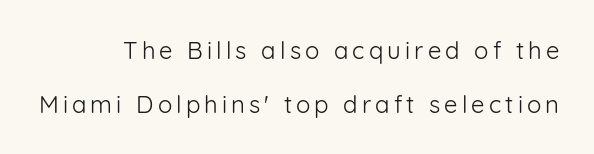
Q: Is the text bold? A: No.
Q: Is the text italic (slanted)? A: No, it is upright.
Q: Is the text underlined? A: No.
Q: How is the paragraph aligned? A: Right-aligned.
Q: Is the spacing between lines tight, normal or loose? A: Loose.
